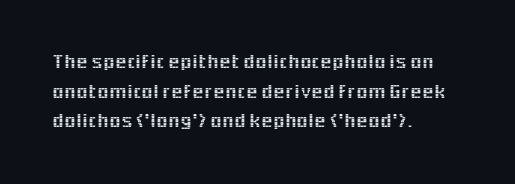
Q: Is the text italic (slanted)? A: No, it is upright.
Q: Is the text underlined? A: No.
Q: How is the paragraph aligned? A: Left-aligned.
Q: Is the spacing between letters normal or unusually wide? A: Normal.
Q: Is the spacing between lines tight, normal or loose? A: Normal.
